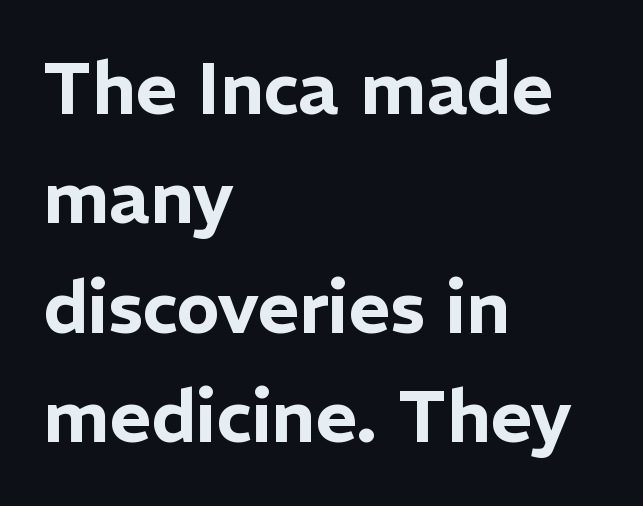
{"serif": "no", "italic": "no", "width": "normal", "stroke_contrast": "low", "x_height": "medium", "monospaced": "no", "underline": "no", "align": "left", "line_spacing": "normal", "line_spacing_ratio": 1.52, "letter_spacing": "normal", "letter_spacing_em": 0.0, "glyph_px": 72}
